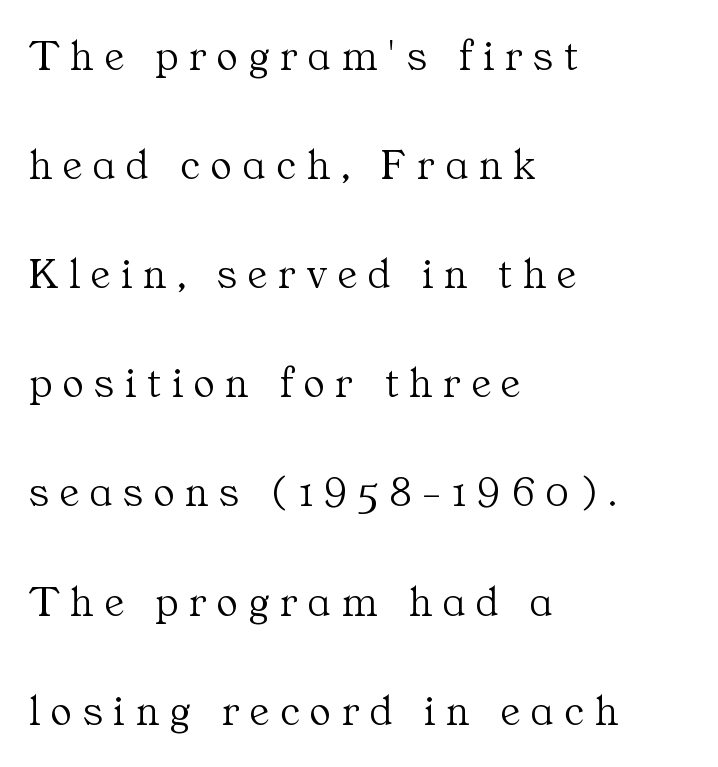
{"serif": "yes", "italic": "no", "bold": "no", "weight": "light", "width": "normal", "stroke_contrast": "medium", "x_height": "medium", "monospaced": "no", "underline": "no", "align": "left", "line_spacing": "loose", "line_spacing_ratio": 2.48, "letter_spacing": "wide", "letter_spacing_em": 0.25, "glyph_px": 44}
